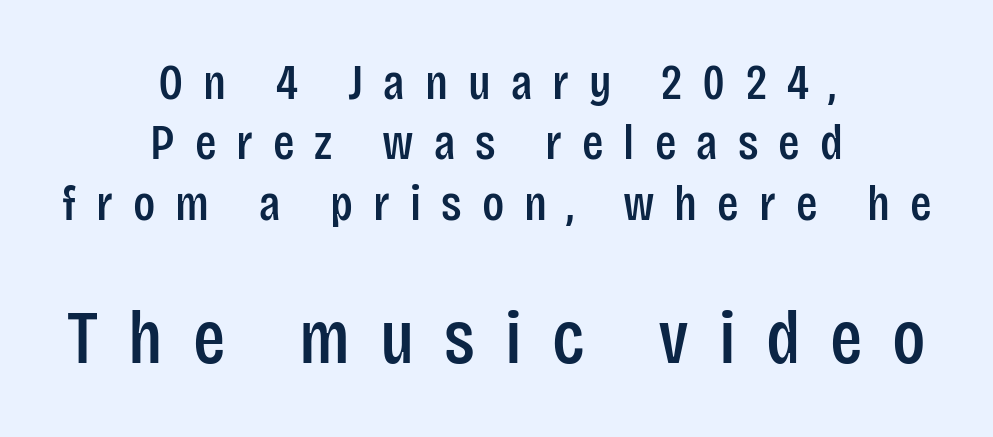
The image shows 75 px condensed sans-serif type, upright; set centered, line spacing 1.21x, unusually wide letter spacing (+0.4 em), not underlined; the second (bottom) block is 1.5x larger; low stroke contrast and a large x-height.
